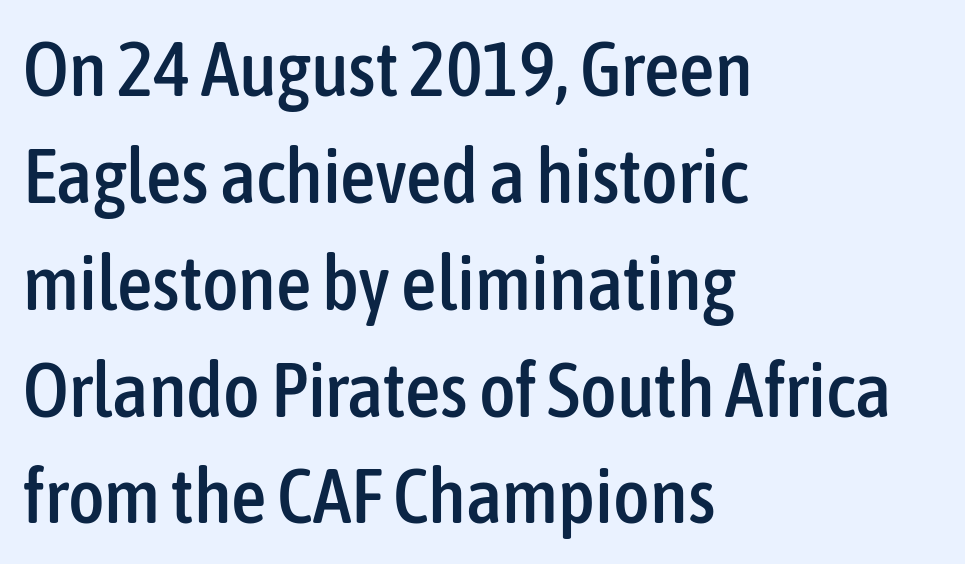
{"serif": "no", "italic": "no", "width": "condensed", "stroke_contrast": "low", "x_height": "medium", "monospaced": "no", "underline": "no", "align": "left", "line_spacing": "normal", "line_spacing_ratio": 1.37, "letter_spacing": "normal", "letter_spacing_em": 0.0, "glyph_px": 78}
